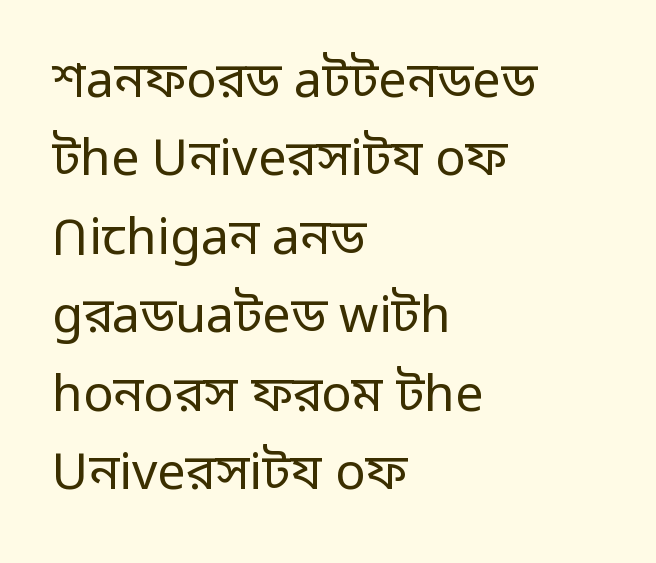
Q: Is the text bold? A: No.
Q: Is the text italic (slanted)? A: No, it is upright.
Q: Is the typeface a serif or a sans-serif typeface? A: Sans-serif.
Q: Is the text underlined? A: No.
Q: How is the paragraph aligned? A: Left-aligned.
Q: Is the spacing between letters normal or unusually wide? A: Normal.
Q: Is the spacing between lines tight, normal or loose? A: Normal.
Q: Width (condensed, normal, or wide)? A: Normal.
Q: Stroke contrast? A: Low.
Q: x-height? A: Medium.
Q: Monospaced? A: No.
